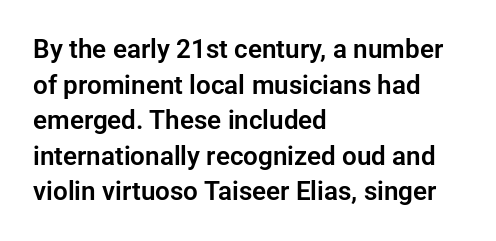
The image shows 26 px text type, upright; set left-aligned, normal line spacing (1.37x), normal letter spacing, not underlined.
